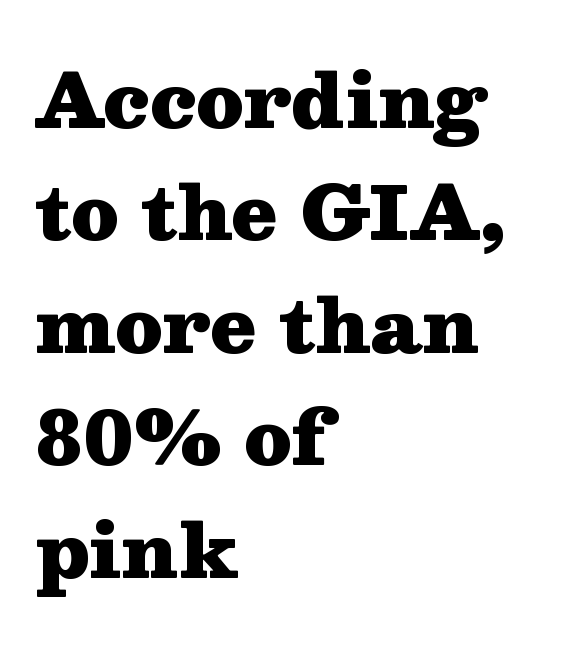
The image shows 74 px heavy, wide serif type, upright; set left-aligned, normal line spacing (1.52x), normal letter spacing, not underlined; medium stroke contrast and a medium x-height.
